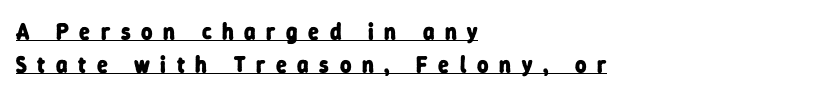
The image shows 22 px bold type; set left-aligned, normal line spacing (1.5x), unusually wide letter spacing (+0.48 em), underlined.
